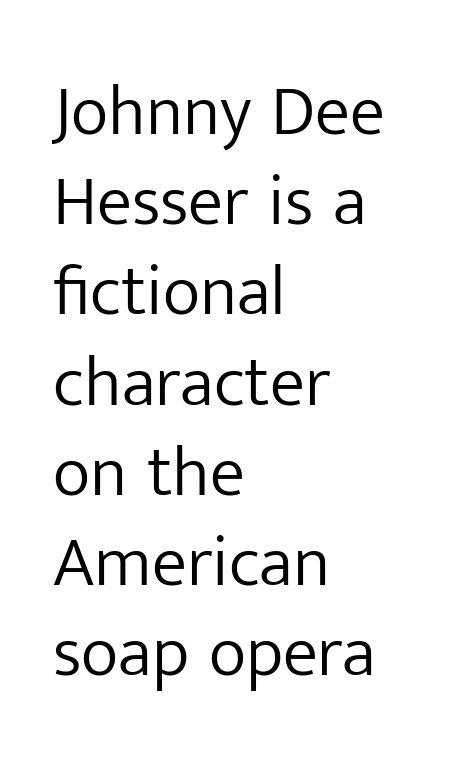
{"serif": "no", "italic": "no", "bold": "no", "weight": "light", "width": "normal", "stroke_contrast": "low", "x_height": "medium", "monospaced": "no", "underline": "no", "align": "left", "line_spacing": "normal", "line_spacing_ratio": 1.27, "letter_spacing": "normal", "letter_spacing_em": 0.0, "glyph_px": 71}
